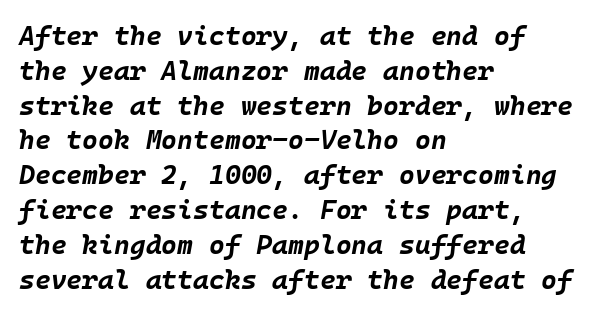
The image shows 27 px bold type, italic (leaning right); set left-aligned, normal line spacing (1.29x), normal letter spacing, not underlined.
